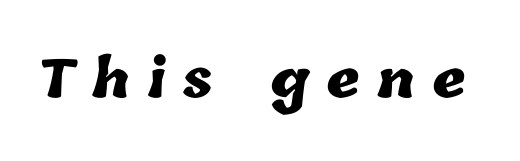
{"bold": "yes", "weight": "heavy", "width": "normal", "stroke_contrast": "low", "x_height": "medium", "monospaced": "no", "underline": "no", "letter_spacing": "wide", "letter_spacing_em": 0.32, "glyph_px": 52}
